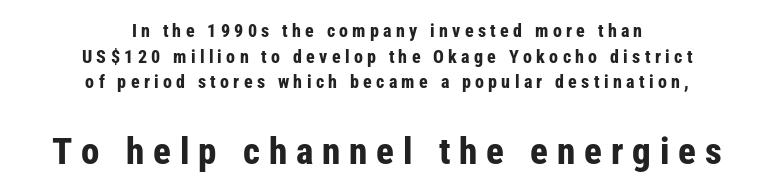
Normally led — the rows are evenly, conventionally spaced. The space directly below the letters is spotless. The tracking reads as deliberately expanded to a designer's eye. In terms of letterform style, serifs are entirely absent.
